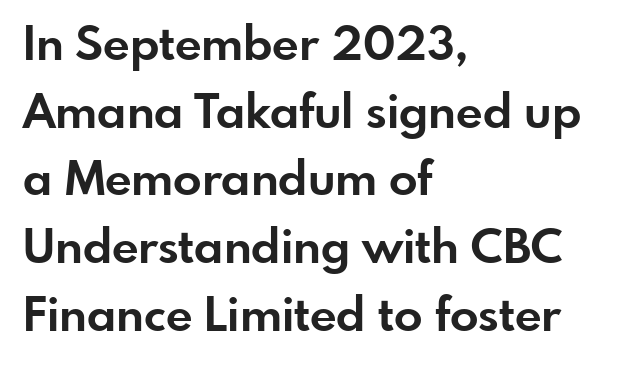
Q: Is the text bold? A: Yes.
Q: Is the text italic (slanted)? A: No, it is upright.
Q: Is the typeface a serif or a sans-serif typeface? A: Sans-serif.
Q: Is the text underlined? A: No.
Q: How is the paragraph aligned? A: Left-aligned.
Q: Is the spacing between letters normal or unusually wide? A: Normal.
Q: Is the spacing between lines tight, normal or loose? A: Normal.
Q: Width (condensed, normal, or wide)? A: Normal.
Q: Stroke contrast? A: Low.
Q: x-height? A: Small.
Q: Monospaced? A: No.
